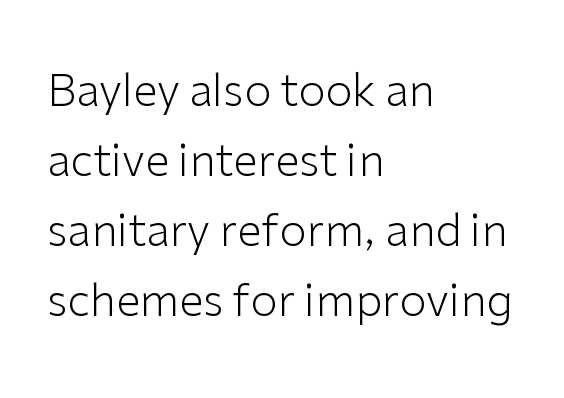
The image shows 44 px light sans-serif type, upright; set left-aligned, normal line spacing (1.59x), normal letter spacing, not underlined; low stroke contrast and a medium x-height.
